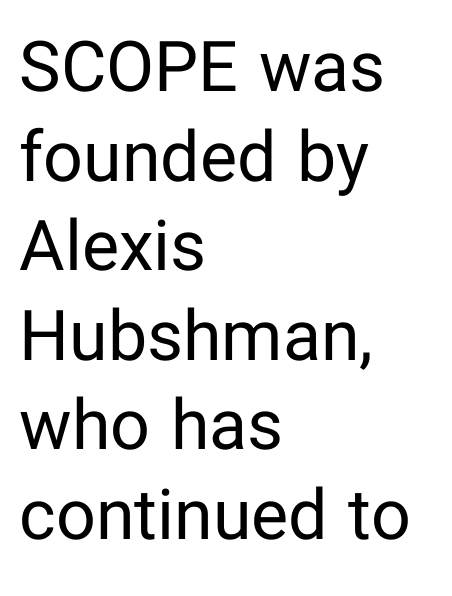
This sample has the flowing, uneven cadence of proportional lettering. In terms of letterform style, serifs are entirely absent. Compared with a typical body face, this is equally light or lighter still. The foot of each line stays bare and open. Left-aligned paragraph, ragged on the right.
